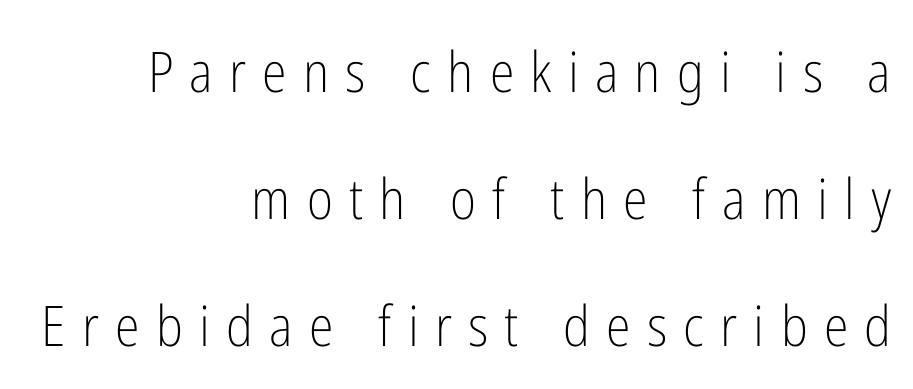
Each line ends at the same right margin while the left side varies. Decoration check: the copy has no underline. This reads as an unemphasized weight, regular at the heaviest. A typesetter would call this proportional, since set widths differ per character. Rows of type keep a wide berth in the vertical direction. The designer went with a sans here, leaving each stem footless.
